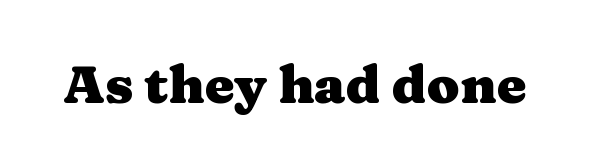
{"serif": "yes", "italic": "no", "bold": "yes", "weight": "heavy", "width": "wide", "stroke_contrast": "medium", "x_height": "medium", "monospaced": "no", "underline": "no", "letter_spacing": "normal", "letter_spacing_em": 0.0, "glyph_px": 53}
